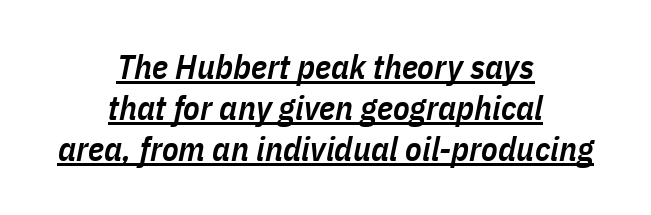
The image shows 34 px semibold, condensed type, italic (leaning right); set centered, line spacing 1.2x, normal letter spacing, underlined; low stroke contrast and a medium x-height.
